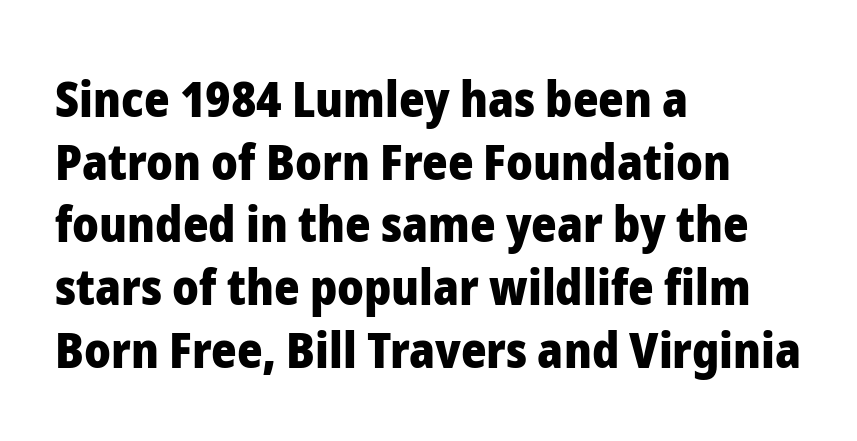
The image shows 49 px heavy sans-serif type, upright; set left-aligned, normal line spacing (1.28x), normal letter spacing, not underlined; low stroke contrast and a medium x-height.
